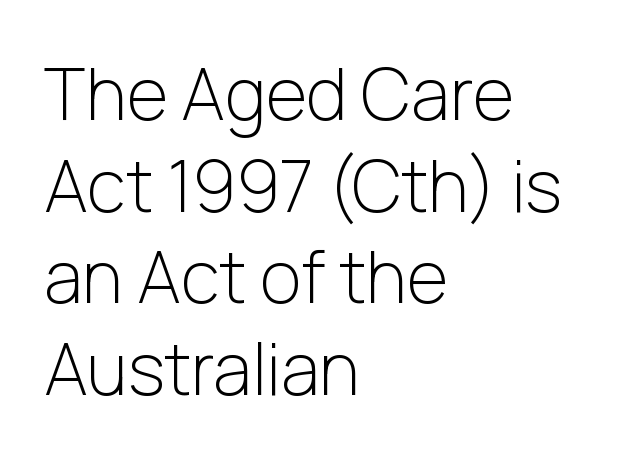
The image shows 71 px light sans-serif type, upright; set left-aligned, normal line spacing (1.29x), normal letter spacing, not underlined; low stroke contrast and a medium x-height.
